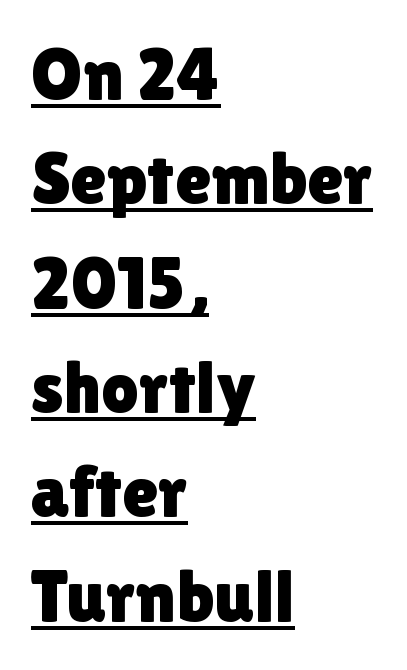
Q: Is the text italic (slanted)? A: No, it is upright.
Q: Is the typeface a serif or a sans-serif typeface? A: Sans-serif.
Q: Is the text underlined? A: Yes.
Q: How is the paragraph aligned? A: Left-aligned.
Q: Is the spacing between letters normal or unusually wide? A: Normal.
Q: Is the spacing between lines tight, normal or loose? A: Normal.
Q: Width (condensed, normal, or wide)? A: Normal.
Q: Stroke contrast? A: Low.
Q: x-height? A: Medium.
Q: Monospaced? A: No.
